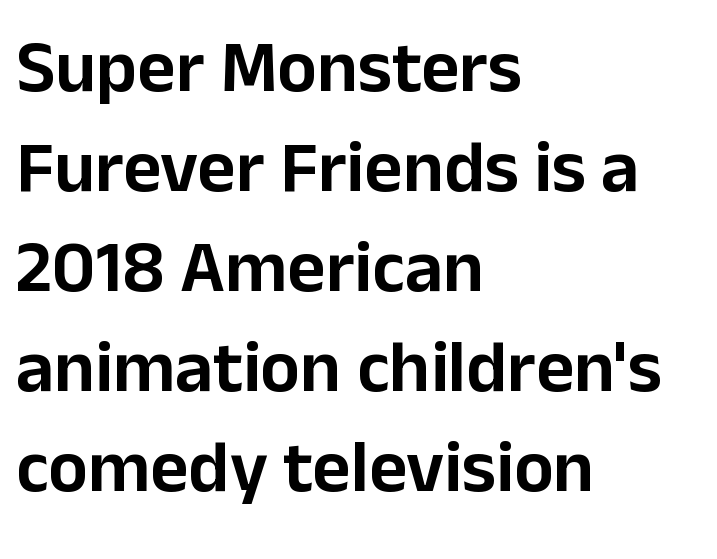
{"serif": "no", "italic": "no", "width": "normal", "stroke_contrast": "low", "x_height": "medium", "monospaced": "no", "underline": "no", "align": "left", "line_spacing": "normal", "line_spacing_ratio": 1.35, "letter_spacing": "normal", "letter_spacing_em": 0.0, "glyph_px": 74}
